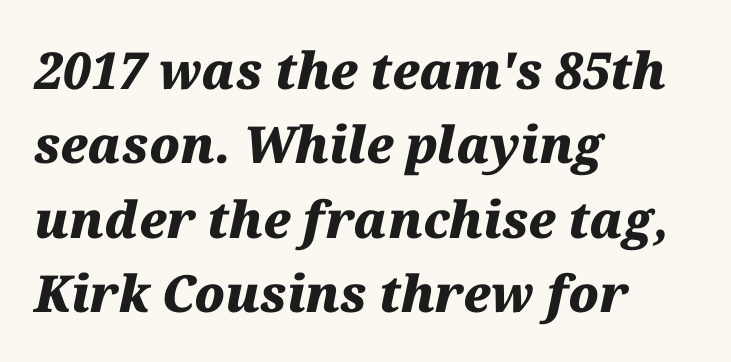
The image shows 51 px heavy type, italic (leaning right); set left-aligned, normal line spacing (1.46x), normal letter spacing, not underlined; medium stroke contrast and a medium x-height.
